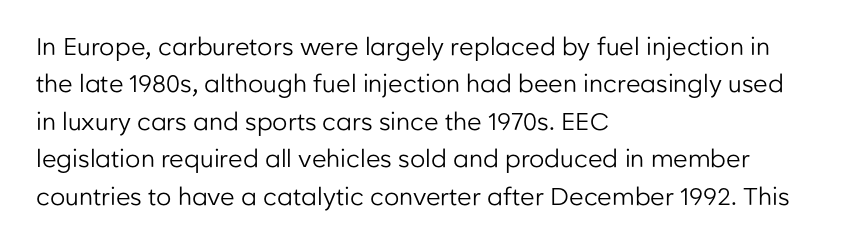
Q: Is the text bold? A: No.
Q: Is the text italic (slanted)? A: No, it is upright.
Q: Is the text underlined? A: No.
Q: How is the paragraph aligned? A: Left-aligned.
Q: Is the spacing between letters normal or unusually wide? A: Normal.
Q: Is the spacing between lines tight, normal or loose? A: Normal.
